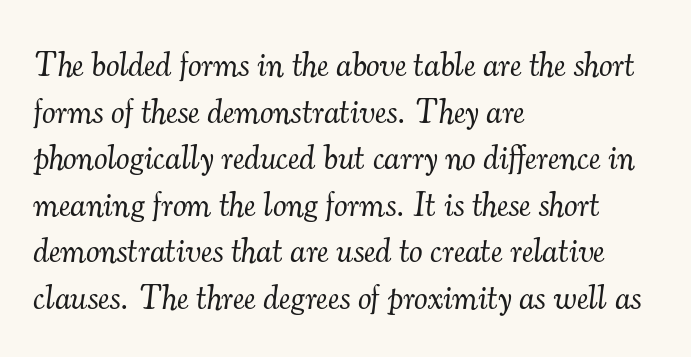
The image shows 34 px light serif type, italic (leaning right); set left-aligned, normal line spacing (1.37x), normal letter spacing, not underlined; medium stroke contrast and a small x-height.
